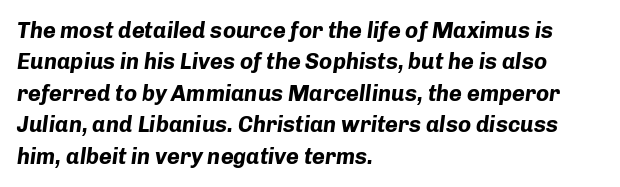
Q: Is the text bold? A: Yes.
Q: Is the text italic (slanted)? A: Yes, it leans right by about 8 degrees.
Q: Is the text underlined? A: No.
Q: How is the paragraph aligned? A: Left-aligned.
Q: Is the spacing between letters normal or unusually wide? A: Normal.
Q: Is the spacing between lines tight, normal or loose? A: Normal.
